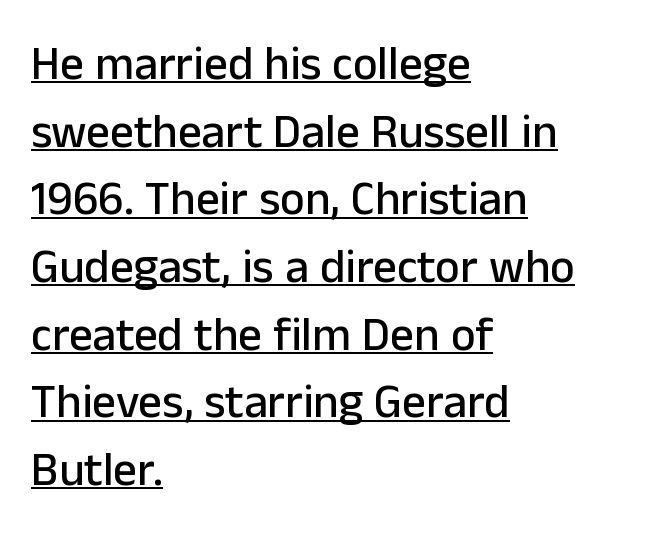
Q: Is the text italic (slanted)? A: No, it is upright.
Q: Is the typeface a serif or a sans-serif typeface? A: Sans-serif.
Q: Is the text underlined? A: Yes.
Q: How is the paragraph aligned? A: Left-aligned.
Q: Is the spacing between letters normal or unusually wide? A: Normal.
Q: Is the spacing between lines tight, normal or loose? A: Normal.
Q: Width (condensed, normal, or wide)? A: Normal.
Q: Stroke contrast? A: Low.
Q: x-height? A: Medium.
Q: Monospaced? A: No.
